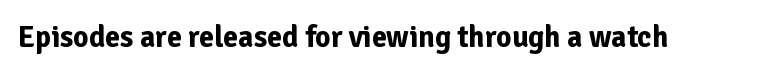
Q: Is the text bold? A: Yes.
Q: Is the text italic (slanted)? A: No, it is upright.
Q: Is the typeface a serif or a sans-serif typeface? A: Sans-serif.
Q: Is the text underlined? A: No.
Q: Is the spacing between letters normal or unusually wide? A: Normal.
Q: Width (condensed, normal, or wide)? A: Normal.
Q: Stroke contrast? A: Low.
Q: x-height? A: Medium.
Q: Monospaced? A: No.
